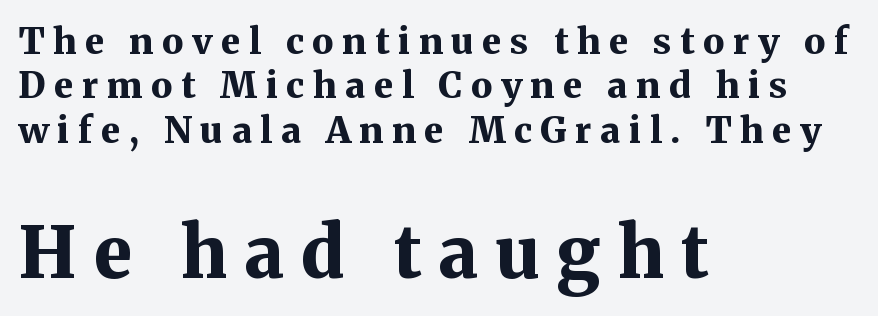
Q: Is the text bold? A: Yes.
Q: Is the text italic (slanted)? A: No, it is upright.
Q: Is the typeface a serif or a sans-serif typeface? A: Serif.
Q: Is the text underlined? A: No.
Q: How is the paragraph aligned? A: Left-aligned.
Q: Is the spacing between letters normal or unusually wide? A: Unusually wide.
Q: Which block of text is set in a larger size, the first (top) or the second (bottom)? A: The second (bottom) one.
Q: Width (condensed, normal, or wide)? A: Normal.
Q: Stroke contrast? A: Medium.
Q: x-height? A: Medium.
Q: Monospaced? A: No.
